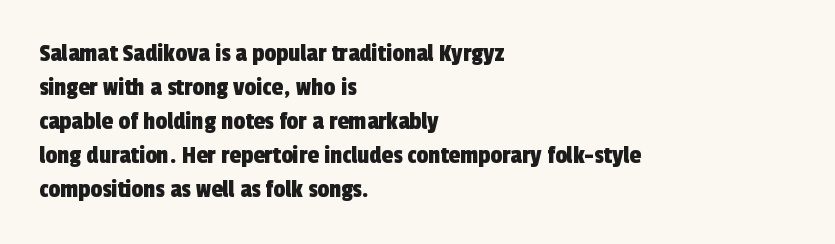
Q: Is the text underlined? A: No.
Q: How is the paragraph aligned? A: Left-aligned.
Q: Is the spacing between letters normal or unusually wide? A: Normal.
Q: Is the spacing between lines tight, normal or loose? A: Normal.
